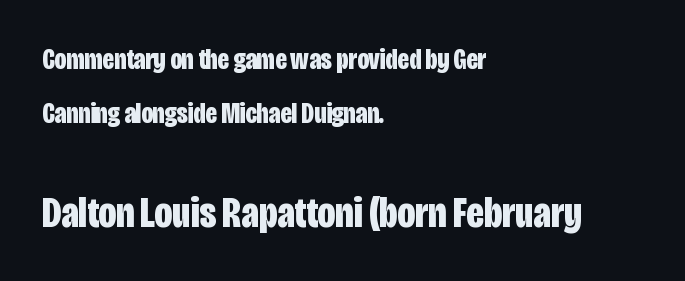
The ragged edge is on the right, which tells us the setting is flush left. It's the straight-up-and-down kind of type. No extra tracking has been applied to these lines. Are there feet on the stems? There aren't — it's a sans. In this sample the second text group is rendered at the bigger scale.
